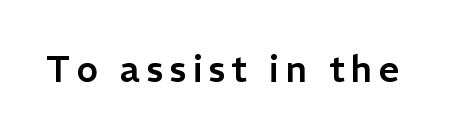
Looks like regular typesetting: each glyph gets only the width it needs. No word sits above an underline. The typography opts for an upright posture over an oblique one. To sum up the face: it is a sans, with no serifs.
